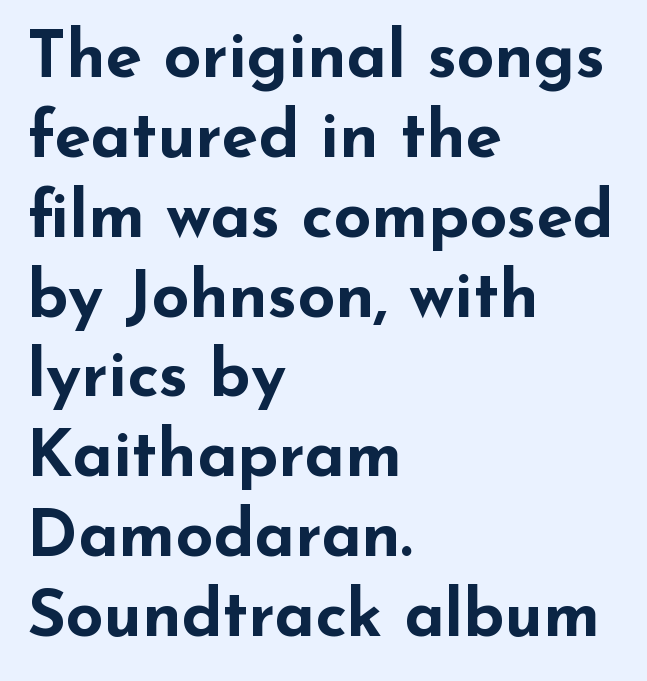
The image shows 66 px bold, wide sans-serif type, upright; set left-aligned, line spacing 1.21x, normal letter spacing, not underlined; low stroke contrast and a small x-height.
